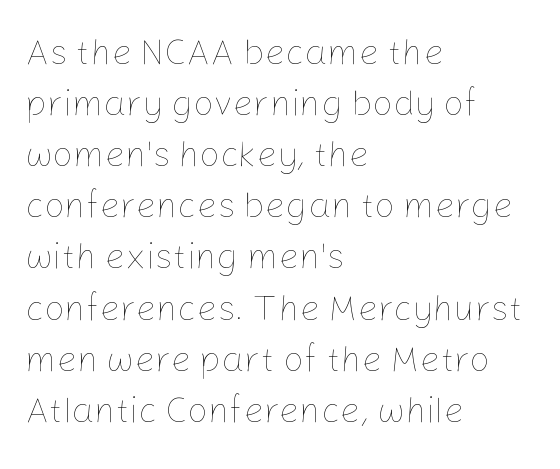
Q: Is the text bold? A: No.
Q: Is the text italic (slanted)? A: No, it is upright.
Q: Is the text underlined? A: No.
Q: How is the paragraph aligned? A: Left-aligned.
Q: Is the spacing between letters normal or unusually wide? A: Normal.
Q: Is the spacing between lines tight, normal or loose? A: Normal.
Q: Width (condensed, normal, or wide)? A: Normal.
Q: Stroke contrast? A: Low.
Q: x-height? A: Medium.
Q: Monospaced? A: No.
